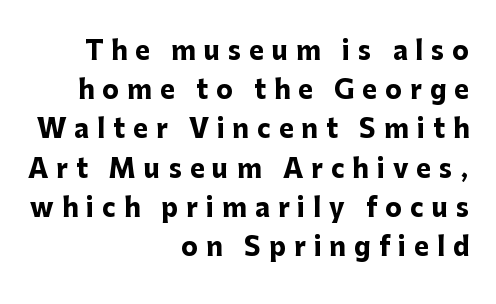
The rows are spaced the way most documents space them. Where is the straight margin? On the right. Only glyphs here, with clear space below each row. Characters follow at a spacing far wider than the type designer built in. The typography opts for an upright posture over an oblique one.
